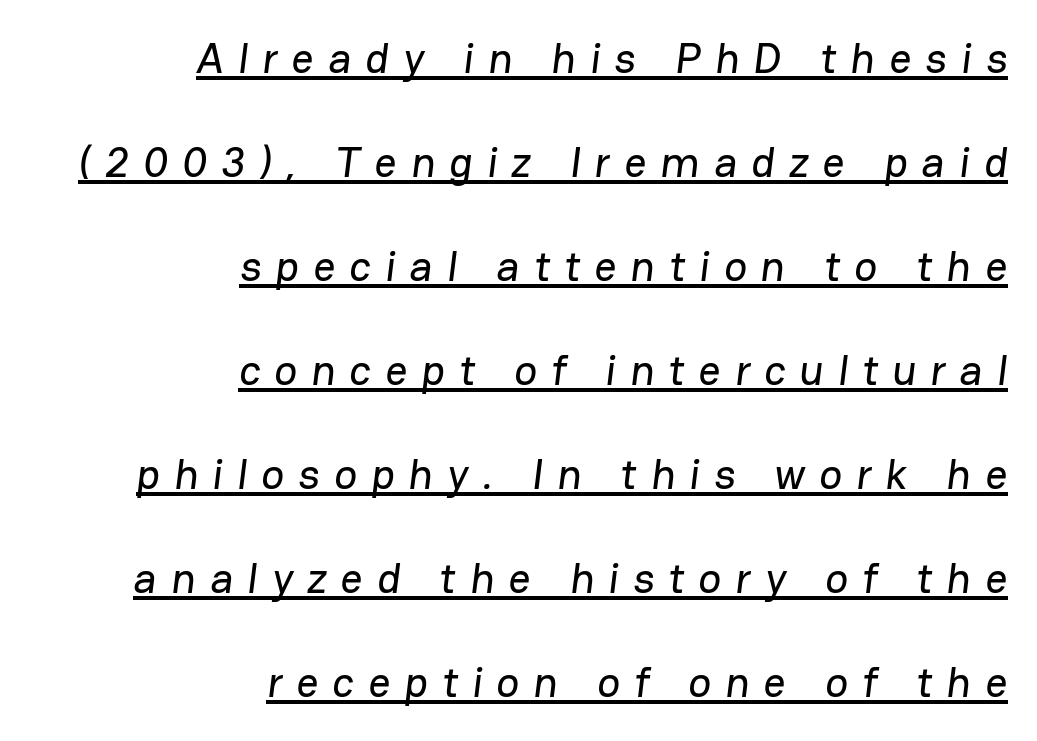
Q: Is the typeface a serif or a sans-serif typeface? A: Sans-serif.
Q: Is the text underlined? A: Yes.
Q: How is the paragraph aligned? A: Right-aligned.
Q: Is the spacing between letters normal or unusually wide? A: Unusually wide.
Q: Is the spacing between lines tight, normal or loose? A: Loose.
Q: Width (condensed, normal, or wide)? A: Normal.
Q: Stroke contrast? A: Low.
Q: x-height? A: Medium.
Q: Monospaced? A: No.
